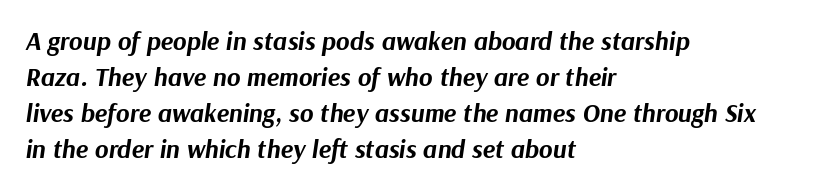
{"italic": "yes", "lean": "right", "slant_degrees": 9, "bold": "yes", "underline": "no", "align": "left", "line_spacing": "normal", "line_spacing_ratio": 1.39, "letter_spacing": "normal", "letter_spacing_em": 0.0, "glyph_px": 26}
